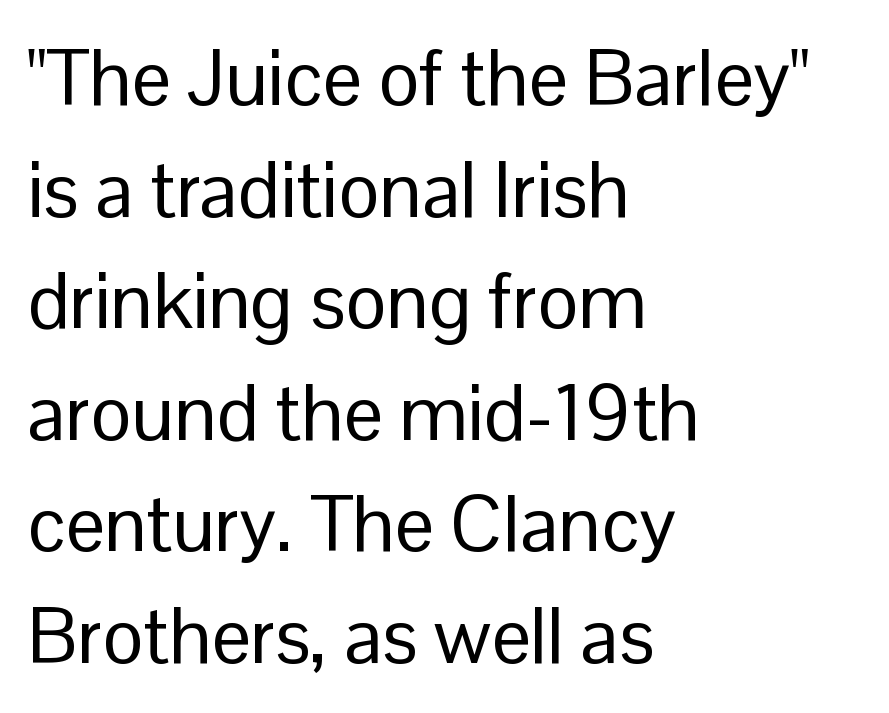
Clear beneath every line of the passage. The lines are quadded left. The typography opts for an upright posture over an oblique one. Type style note: lacks serifs. Honestly, the letter spacing is just normal — you wouldn't notice it. Proportional: the letters do not fall into vertical columns.
